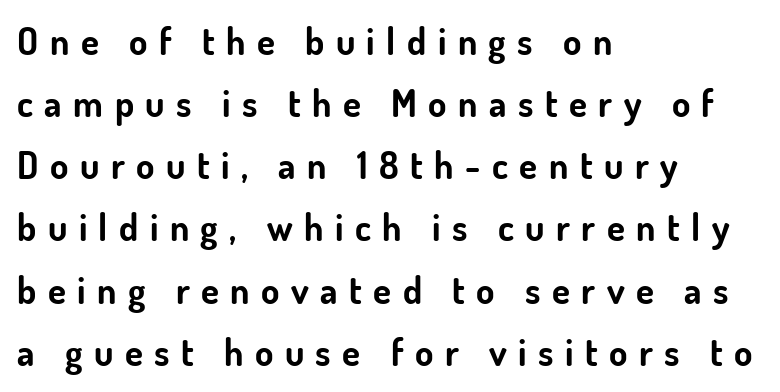
There is plenty of visible air inserted between adjacent glyphs. The words here are not underlined. The typography opts for an upright posture over an oblique one. Unlike a traditional serif, this face leaves its strokes unadorned.
